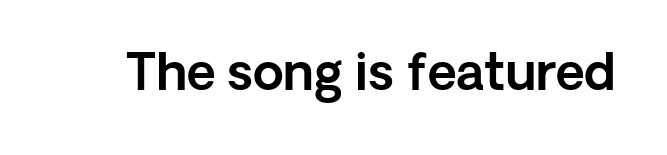
The image shows 50 px sans-serif type, upright; set normal letter spacing, not underlined; a medium x-height.
